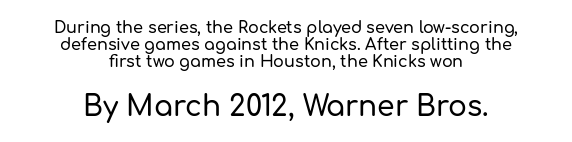
The face used here is proportionally spaced, like ordinary book or web type. Nope, not italic — everything's standing straight. Short note: letters normally spaced. The passage shown stacks its lines with hardly any gap. Stroke terminals: plain, sans-serif.
